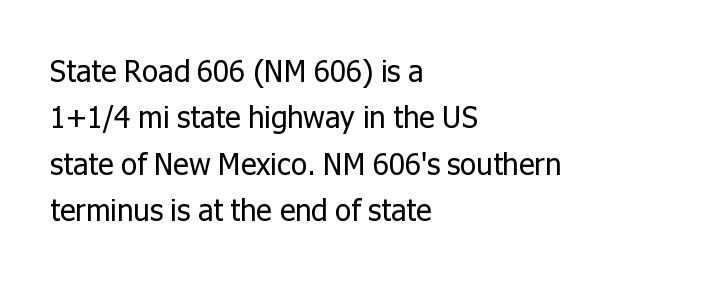
{"serif": "no", "italic": "no", "bold": "no", "weight": "regular", "width": "normal", "stroke_contrast": "low", "x_height": "medium", "monospaced": "no", "underline": "no", "align": "left", "line_spacing": "normal", "line_spacing_ratio": 1.55, "letter_spacing": "normal", "letter_spacing_em": 0.0, "glyph_px": 30}
